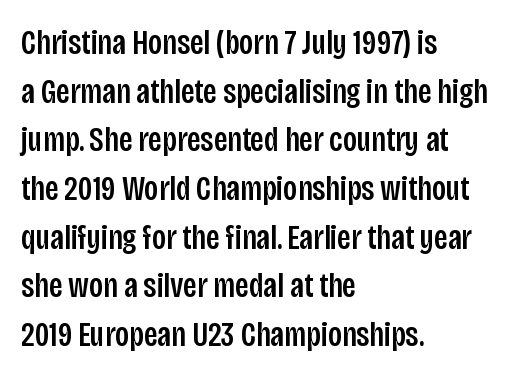
{"serif": "no", "italic": "no", "width": "condensed", "stroke_contrast": "low", "x_height": "large", "monospaced": "no", "underline": "no", "align": "left", "line_spacing": "normal", "line_spacing_ratio": 1.39, "letter_spacing": "normal", "letter_spacing_em": 0.0, "glyph_px": 35}
